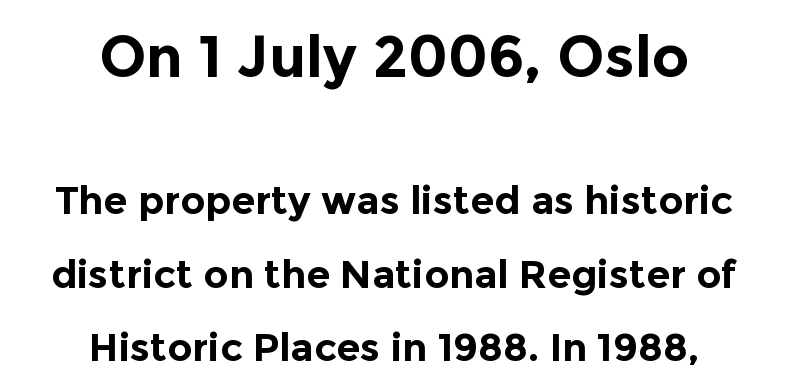
No word sits above an underline. Does the copy run flush right? No — it is centered line by line. A student would notice the top passage is typeset larger than what follows. Note the varied advance widths — an 'i' is clearly narrower than an 'm'. The sample has been set heavy, in full bold.
